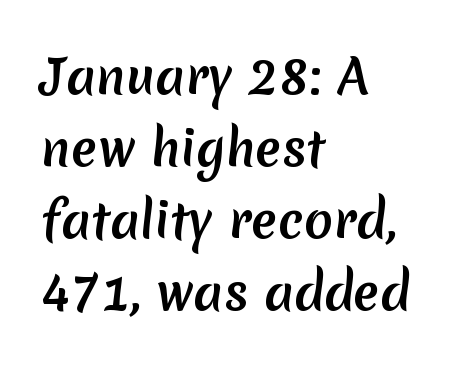
Serifs: no, the terminals of the letterforms are clean. Compared with typical body copy, the letter spacing here is the same. Is there much room between lines? A standard amount, neither cramped nor airy. One-word summary of the alignment: left. A bare baseline throughout the passage.
